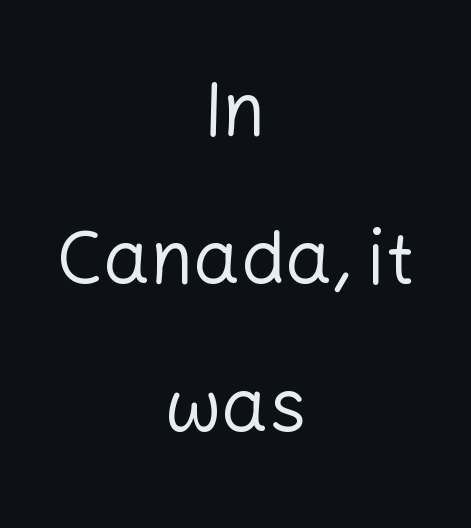
{"serif": "no", "italic": "no", "bold": "no", "weight": "regular", "width": "normal", "stroke_contrast": "low", "x_height": "medium", "monospaced": "no", "underline": "no", "align": "center", "line_spacing": "loose", "line_spacing_ratio": 2.0, "letter_spacing": "normal", "letter_spacing_em": 0.0, "glyph_px": 74}
